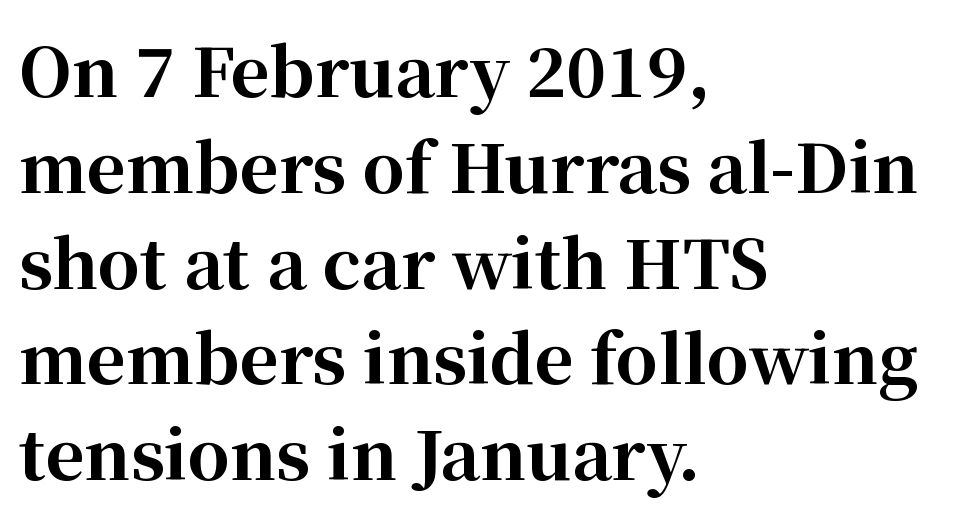
Q: Is the text bold? A: Yes.
Q: Is the text italic (slanted)? A: No, it is upright.
Q: Is the typeface a serif or a sans-serif typeface? A: Serif.
Q: Is the text underlined? A: No.
Q: How is the paragraph aligned? A: Left-aligned.
Q: Is the spacing between letters normal or unusually wide? A: Normal.
Q: Is the spacing between lines tight, normal or loose? A: Normal.
Q: Width (condensed, normal, or wide)? A: Normal.
Q: Stroke contrast? A: High.
Q: x-height? A: Medium.
Q: Monospaced? A: No.
